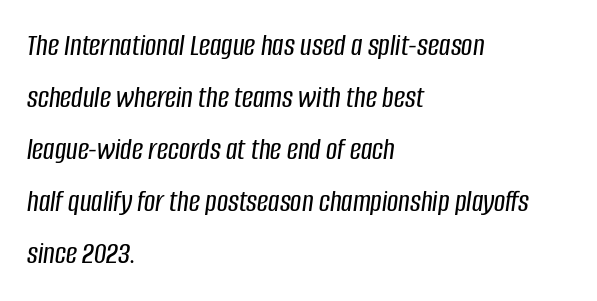
Q: Is the text italic (slanted)? A: Yes, it leans right by about 8 degrees.
Q: Is the text underlined? A: No.
Q: How is the paragraph aligned? A: Left-aligned.
Q: Is the spacing between letters normal or unusually wide? A: Normal.
Q: Is the spacing between lines tight, normal or loose? A: Normal.
Q: Width (condensed, normal, or wide)? A: Condensed.
Q: Stroke contrast? A: Low.
Q: x-height? A: Large.
Q: Monospaced? A: No.
